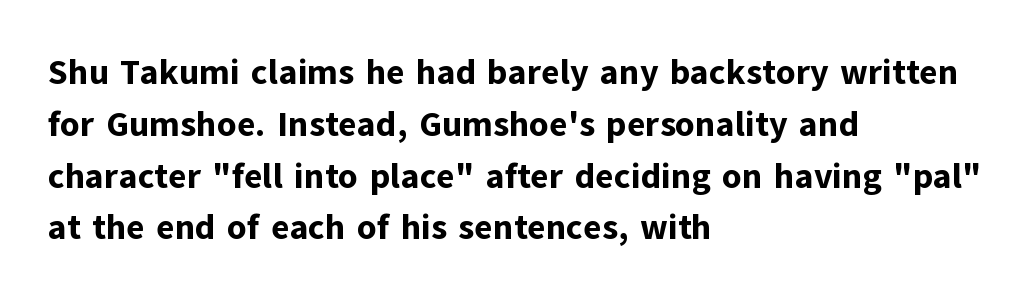
{"serif": "no", "italic": "no", "bold": "yes", "weight": "bold", "width": "normal", "stroke_contrast": "low", "x_height": "medium", "monospaced": "no", "underline": "no", "align": "left", "line_spacing": "normal", "line_spacing_ratio": 1.48, "letter_spacing": "normal", "letter_spacing_em": 0.0, "glyph_px": 35}
